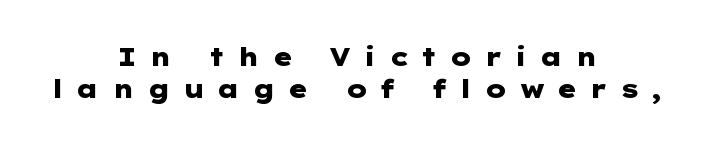
The designer left line spacing at the default. Posture: straight, roman, zero tilt. The letters are spread apart with noticeably loose tracking. The area under the type is left untouched. The passage shown is emphatically bold. The paragraph shown floats in the horizontal middle.
